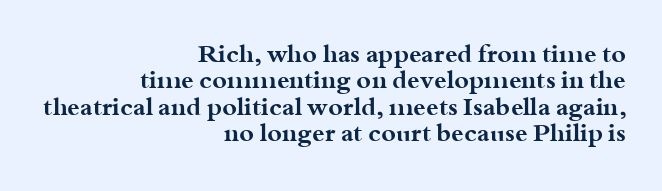
The image shows 25 px bold type, upright; set right-aligned, tight line spacing (1.06x), normal letter spacing, not underlined.
